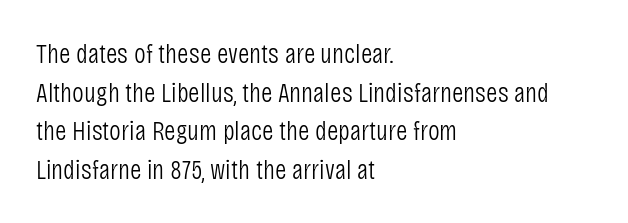
The image shows 28 px light, condensed sans-serif type, upright; set left-aligned, normal line spacing (1.38x), normal letter spacing, not underlined; low stroke contrast and a large x-height.
